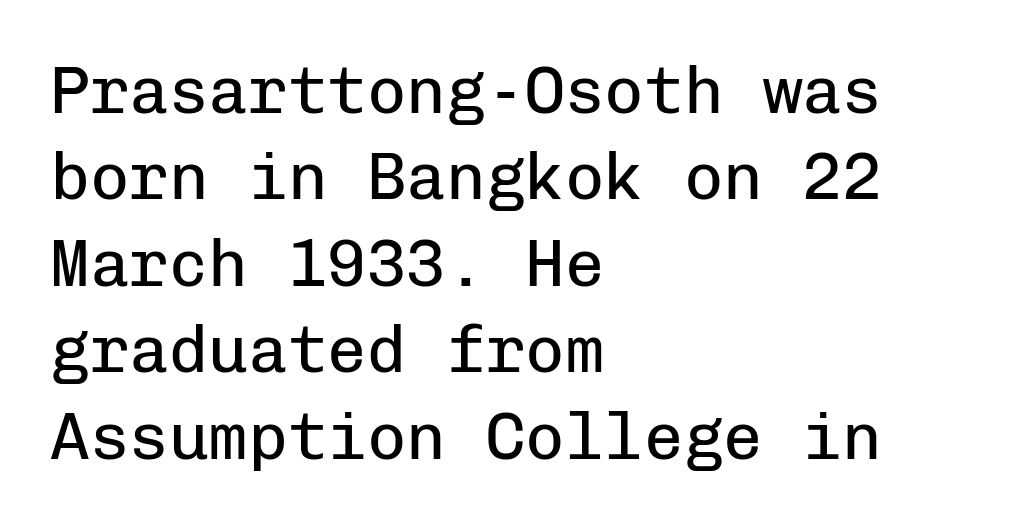
A typesetter would label this face a sans. A normal amount of white space separates one row of letters from the next. Note the uniform advance width — an 'i' takes as much space as an 'm'. Stroke mass is kept to a normal reading level or below. Posture: vertical. Bare-footed words on every line.
